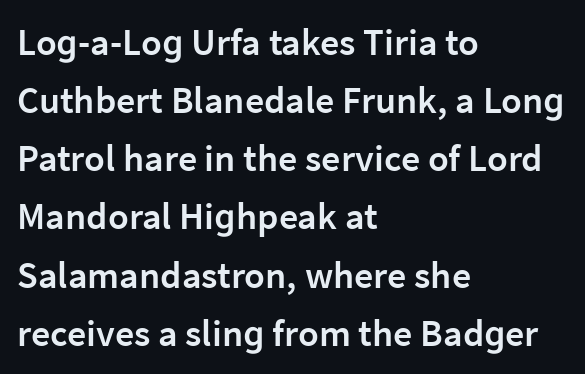
The image shows 38 px semibold sans-serif type, upright; set left-aligned, normal line spacing (1.53x), normal letter spacing, not underlined; low stroke contrast and a medium x-height.
